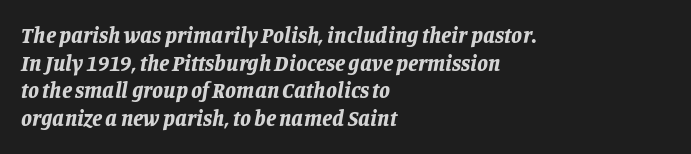
All the whitespace from short lines collects on the right. Clear beneath every line of the passage. Tracking value appears to be zero — textbook default spacing. This block has exactly the height ordinary leading produces. Rendered with sloped, italic letterforms.
